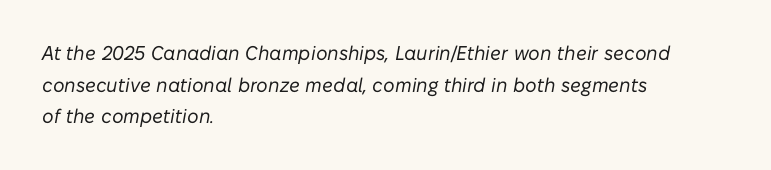
{"italic": "yes", "lean": "right", "slant_degrees": 10, "bold": "no", "underline": "no", "align": "left", "line_spacing": "normal", "line_spacing_ratio": 1.58, "letter_spacing": "normal", "letter_spacing_em": 0.0, "glyph_px": 20}
